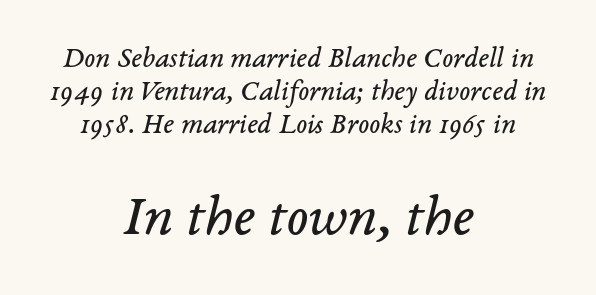
The typesetting does not lean heavy: it is not bold. This sample has the flowing, uneven cadence of proportional lettering. Looking at the ascenders, they clearly lean. Each line is balanced around a shared central axis. Small tapered or slab feet sit at the stroke ends, so this counts as serif. If you squint, the bottom block still reads clearly — it's the larger of the two.
